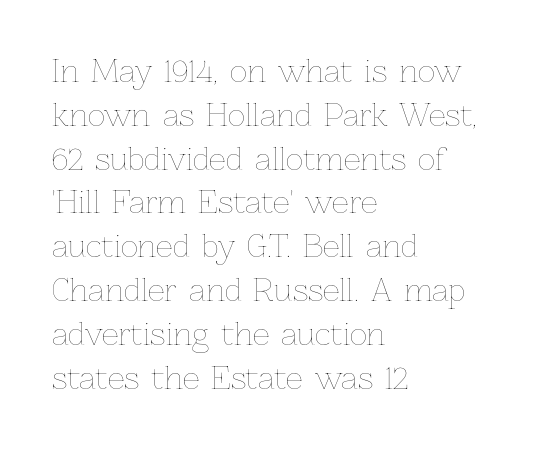
The image shows 30 px thin type, upright; set left-aligned, normal line spacing (1.46x), normal letter spacing, not underlined; low stroke contrast and a medium x-height.
